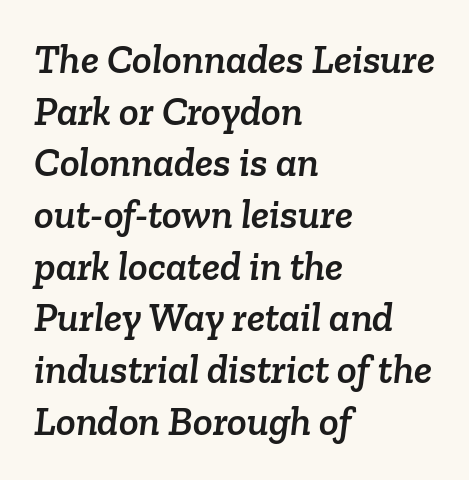
{"serif": "yes", "width": "normal", "stroke_contrast": "low", "x_height": "medium", "monospaced": "no", "underline": "no", "align": "left", "line_spacing": "normal", "line_spacing_ratio": 1.26, "letter_spacing": "normal", "letter_spacing_em": 0.0, "glyph_px": 41}
